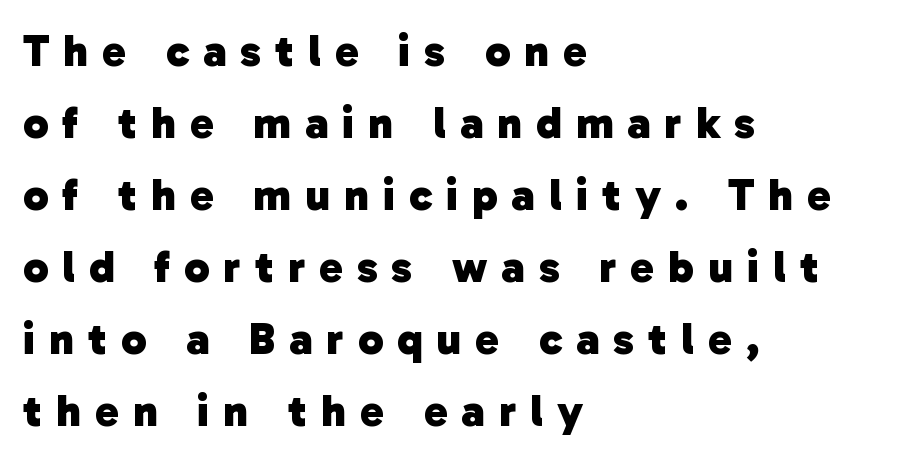
The image shows 45 px heavy sans-serif type; set left-aligned, normal line spacing (1.6x), unusually wide letter spacing (+0.31 em), not underlined; low stroke contrast and a medium x-height.
